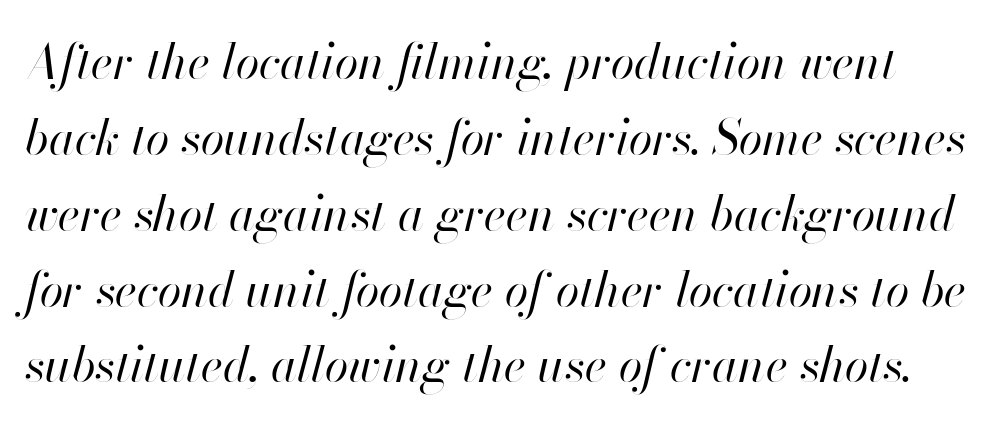
Each row of text sits above clean, open space. Counters stay open thanks to moderate or lighter strokes. Between one letter and the next there's only the usual sliver of space. Vertical spacing — default. The face used here is proportionally spaced, like ordinary book or web type.
